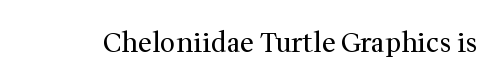
{"italic": "no", "bold": "no", "underline": "no", "letter_spacing": "normal", "letter_spacing_em": 0.0, "glyph_px": 27}
